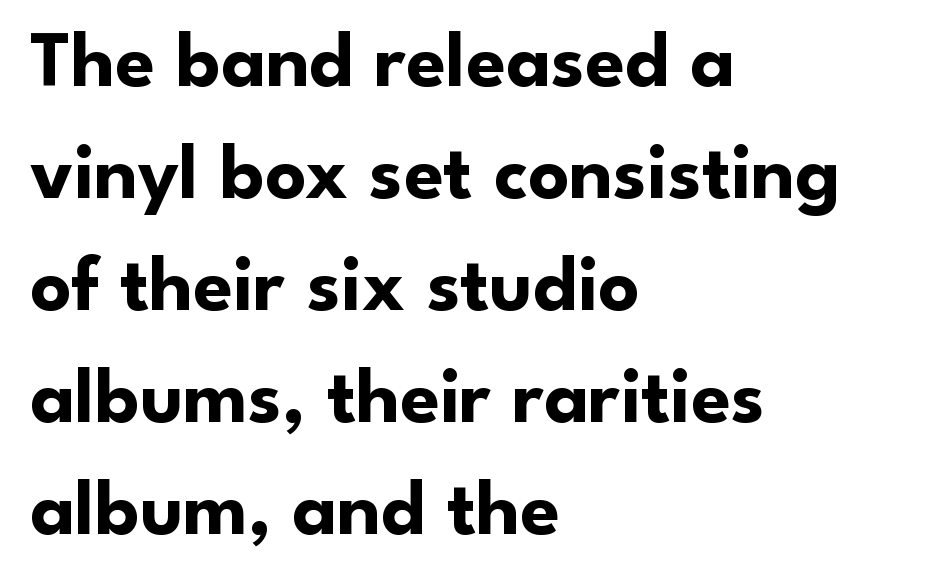
{"serif": "no", "italic": "no", "bold": "yes", "weight": "bold", "width": "normal", "stroke_contrast": "low", "x_height": "small", "monospaced": "no", "underline": "no", "align": "left", "line_spacing": "normal", "line_spacing_ratio": 1.4, "letter_spacing": "normal", "letter_spacing_em": 0.0, "glyph_px": 80}
